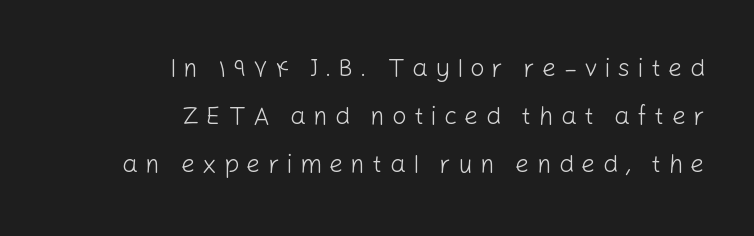
Glyph-to-glyph distance is far greater than everyday printed text. Check under the words: just untouched page. Vertical strokes here are truly vertical. The lines in this sample share a right terminus and differ only in where they begin. Airy leading.
